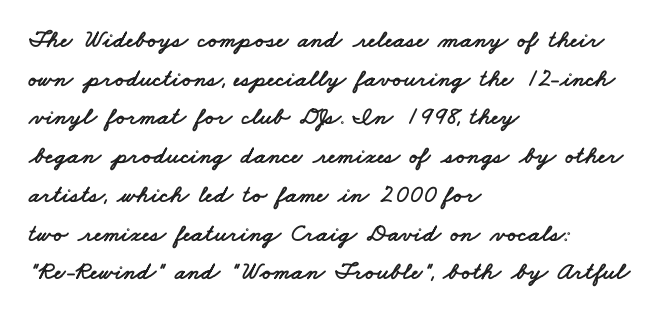
Horizontal alignment here is leftward, the default for most running prose. A typesetter would call this leading conventional body-copy spacing. The rendering keeps characters at their native spacing. Type without underlining.
